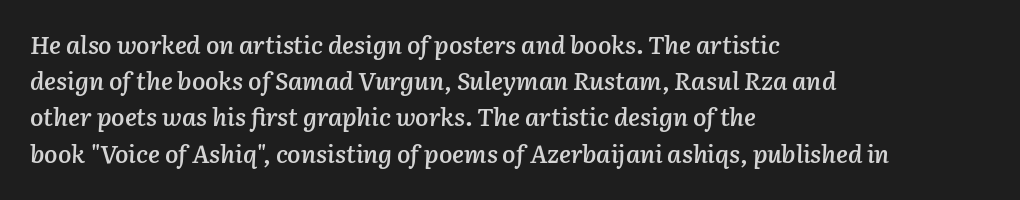
{"italic": "yes", "lean": "right", "slant_degrees": 3, "bold": "semi", "underline": "no", "align": "left", "line_spacing": "normal", "line_spacing_ratio": 1.45, "letter_spacing": "normal", "letter_spacing_em": 0.0, "glyph_px": 25}
